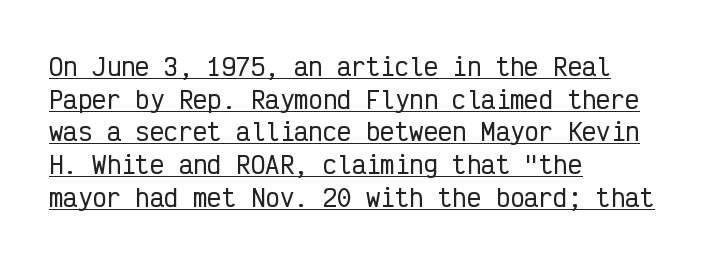
The image shows 24 px text type, upright; set left-aligned, normal line spacing (1.36x), normal letter spacing, underlined.
